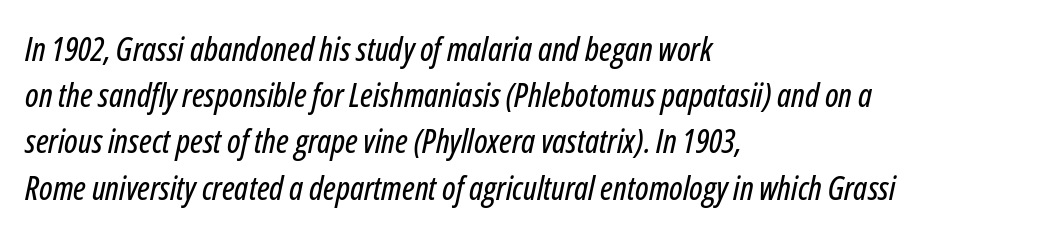
Q: Is the text italic (slanted)? A: Yes, it leans right by about 12 degrees.
Q: Is the text underlined? A: No.
Q: How is the paragraph aligned? A: Left-aligned.
Q: Is the spacing between letters normal or unusually wide? A: Normal.
Q: Is the spacing between lines tight, normal or loose? A: Normal.
Q: Width (condensed, normal, or wide)? A: Condensed.
Q: Stroke contrast? A: Low.
Q: x-height? A: Medium.
Q: Monospaced? A: No.
